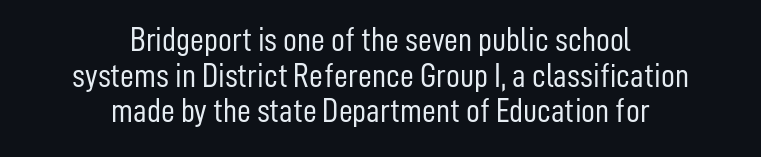
Nobody drew a line under any word here. This sample has the flowing, uneven cadence of proportional lettering. Teacher's note: observe the equal gaps on both sides — that is centered alignment. No extra tracking has been applied to these lines.
